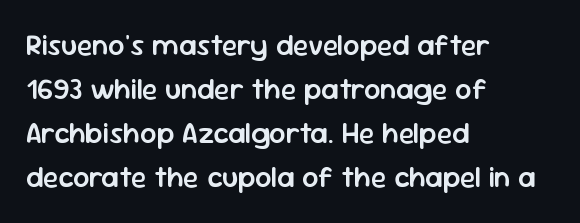
The image shows 29 px semibold sans-serif type, upright; set left-aligned, normal line spacing (1.52x), normal letter spacing, not underlined; low stroke contrast and a medium x-height.
